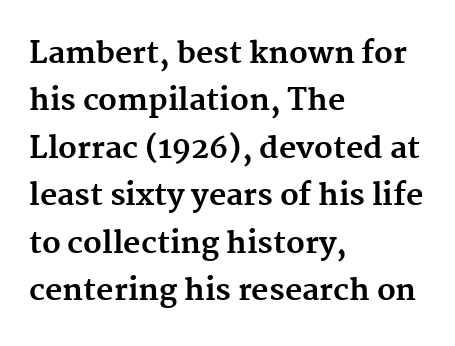
In terms of letterspacing, this is plain default setting. Is this a fixed-width face? No — the glyphs have proportional, varying widths. Every stem runs plumb, perpendicular to the baseline. Summary of weight: heavy, a full bold. Anything drawn beneath the words? Only blank space.
